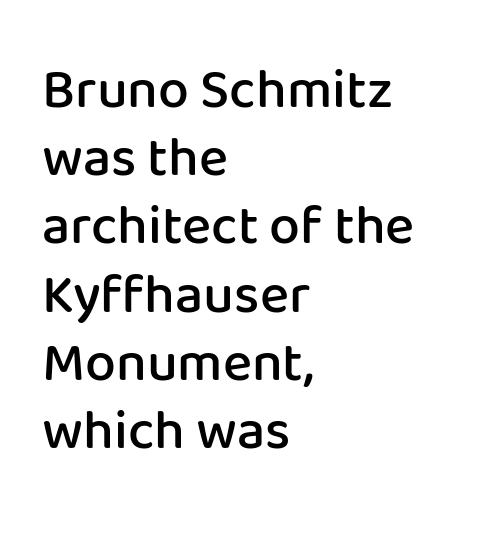
The image shows 55 px semibold sans-serif type, upright; set left-aligned, line spacing 1.24x, normal letter spacing, not underlined; low stroke contrast and a medium x-height.
